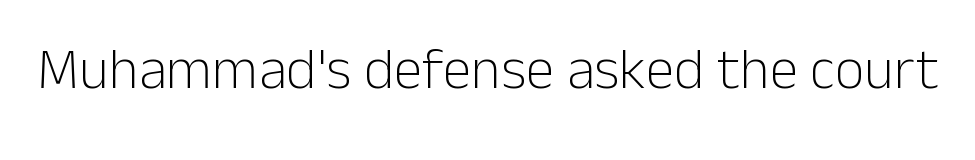
{"serif": "no", "italic": "no", "bold": "no", "weight": "light", "width": "normal", "stroke_contrast": "low", "x_height": "medium", "monospaced": "no", "underline": "no", "letter_spacing": "normal", "letter_spacing_em": 0.0, "glyph_px": 58}
